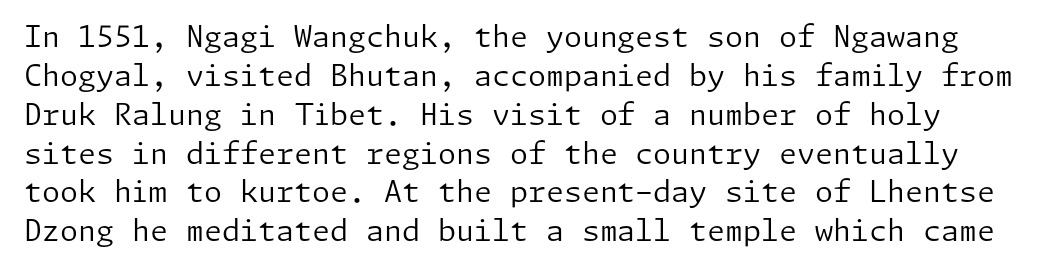
Q: Is the text bold? A: No.
Q: Is the text italic (slanted)? A: No, it is upright.
Q: Is the typeface a serif or a sans-serif typeface? A: Sans-serif.
Q: Is the text underlined? A: No.
Q: Is the spacing between letters normal or unusually wide? A: Normal.
Q: Is the spacing between lines tight, normal or loose? A: Normal.
Q: Width (condensed, normal, or wide)? A: Normal.
Q: Stroke contrast? A: Low.
Q: x-height? A: Medium.
